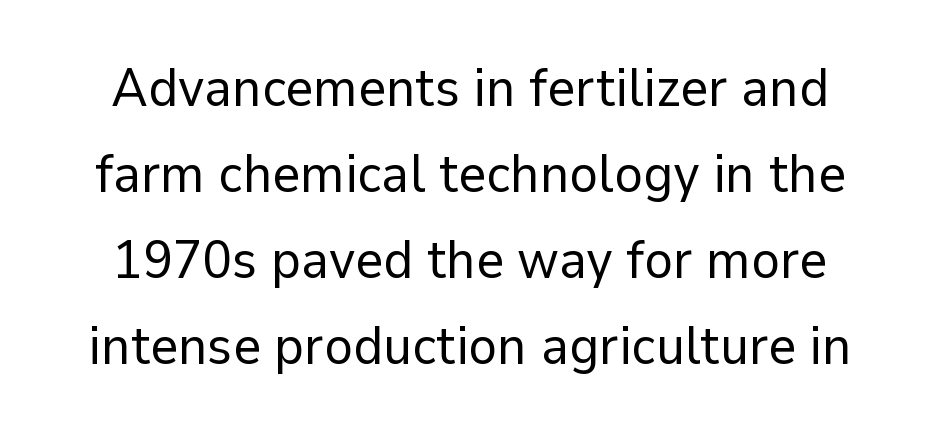
{"serif": "no", "italic": "no", "bold": "no", "weight": "regular", "width": "normal", "stroke_contrast": "low", "x_height": "medium", "monospaced": "no", "underline": "no", "line_spacing": "normal", "line_spacing_ratio": 1.59, "letter_spacing": "normal", "letter_spacing_em": 0.0, "glyph_px": 54}
